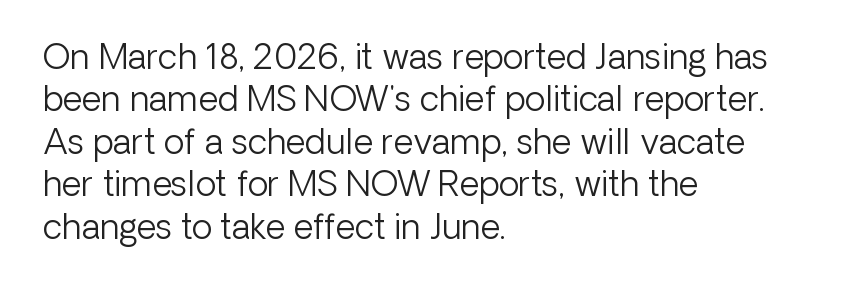
Type style note: lacks serifs. Posture: vertical. The face used here is proportionally spaced, like ordinary book or web type. The leading is moderate, giving the passage an even texture.
